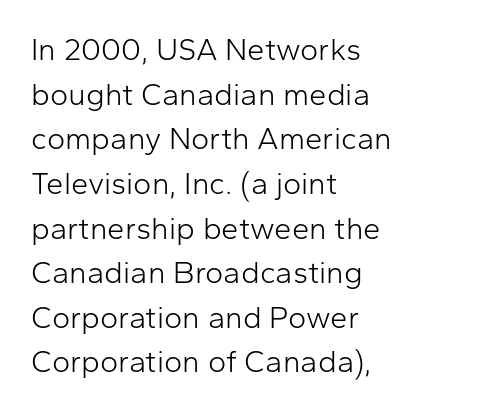
The rendering shows plain stroke endings on the letterforms — a sans-serif design. Lines of text with bare space underneath. The strokes carry an ordinary text weight at most. Leading: standard. Look at the tracking — it's just the regular setting, nothing added.
